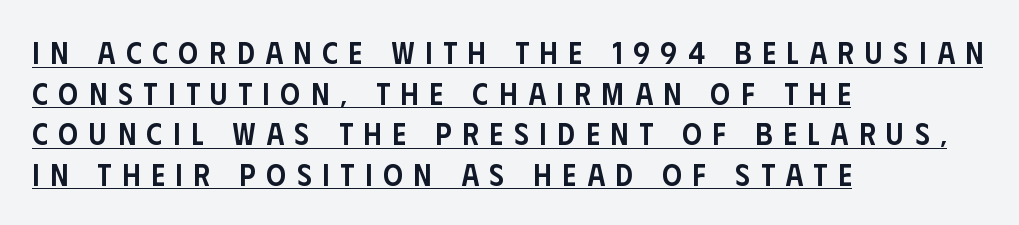
Loose tracking; the words dissolve into strings of separated letters. Quick note: not italic, upright. These lines carry some extra weight — a demibold, not a full bold. A typographer would call this underscored text.
